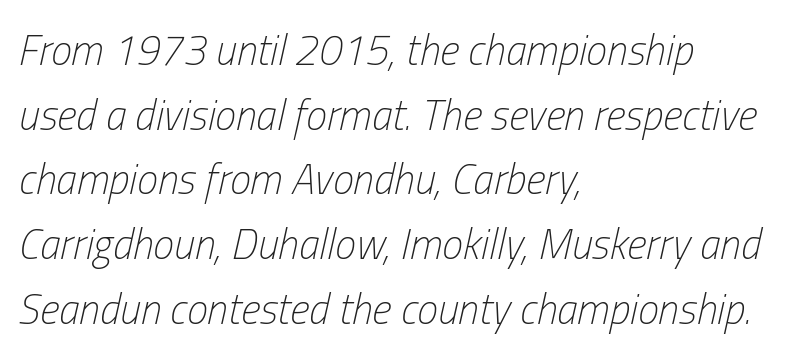
{"italic": "yes", "lean": "right", "slant_degrees": 13, "bold": "no", "weight": "light", "width": "condensed", "stroke_contrast": "low", "x_height": "medium", "monospaced": "no", "underline": "no", "align": "left", "line_spacing": "normal", "line_spacing_ratio": 1.54, "letter_spacing": "normal", "letter_spacing_em": 0.0, "glyph_px": 42}
